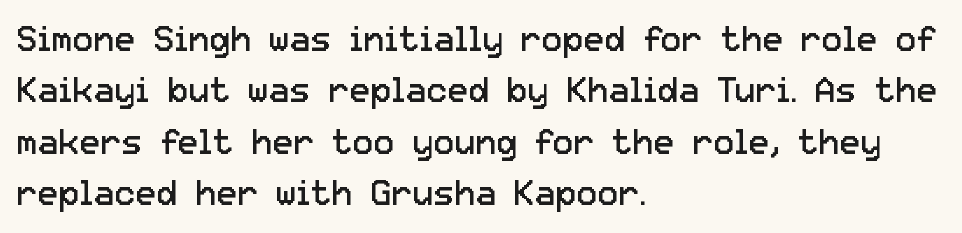
{"serif": "no", "italic": "no", "bold": "no", "weight": "regular", "width": "normal", "stroke_contrast": "low", "x_height": "medium", "monospaced": "no", "underline": "no", "align": "left", "line_spacing": "normal", "line_spacing_ratio": 1.47, "letter_spacing": "normal", "letter_spacing_em": 0.0, "glyph_px": 35}
